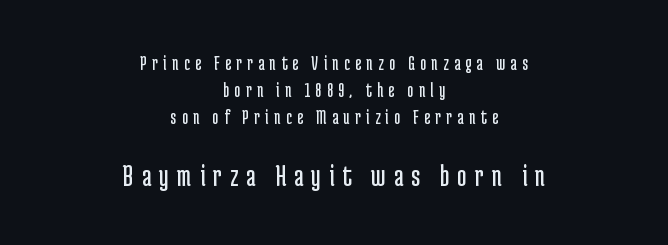
The image shows 32 px regular-weight, condensed sans-serif type, upright; set centered, normal line spacing (1.28x), unusually wide letter spacing (+0.25 em), not underlined; the second (bottom) block is 1.52x larger; low stroke contrast and a medium x-height.
